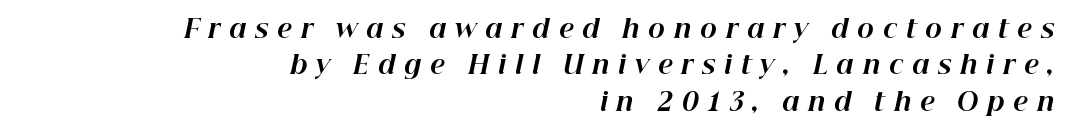
The space between consecutive lines is moderate. The strokes are fattened all the way to bold. The text carries the slant typical of an italic or oblique font. The letterforms stand isolated, each surrounded by extra space. In CSS terms this would be text-align: right.
